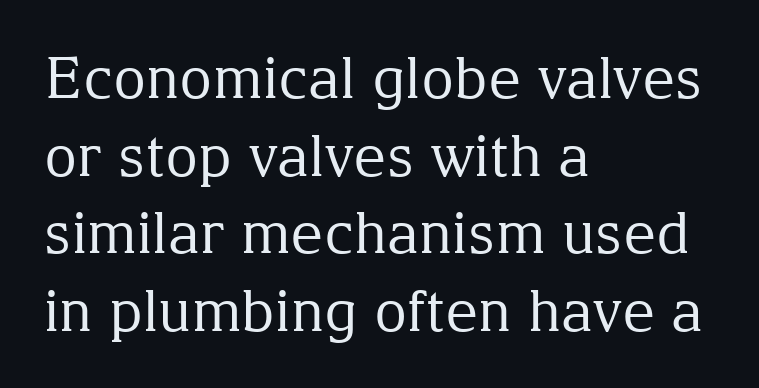
{"serif": "yes", "italic": "no", "bold": "no", "weight": "regular", "width": "normal", "stroke_contrast": "medium", "x_height": "medium", "monospaced": "no", "underline": "no", "align": "left", "line_spacing": "normal", "line_spacing_ratio": 1.36, "letter_spacing": "normal", "letter_spacing_em": 0.0, "glyph_px": 57}
